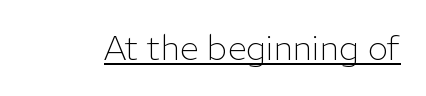
{"serif": "no", "italic": "no", "bold": "no", "weight": "light", "width": "normal", "stroke_contrast": "low", "x_height": "medium", "monospaced": "no", "underline": "yes", "letter_spacing": "normal", "letter_spacing_em": 0.0, "glyph_px": 34}
